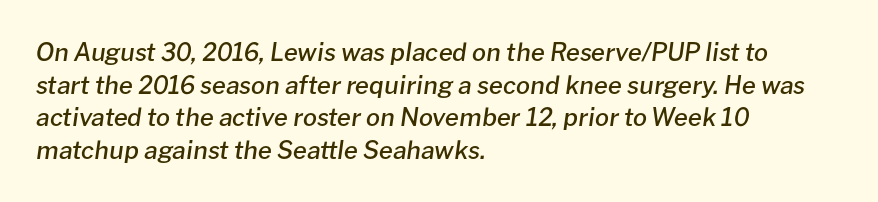
{"italic": "yes", "lean": "right", "slant_degrees": 8, "bold": "semi", "underline": "no", "align": "left", "line_spacing": "normal", "line_spacing_ratio": 1.31, "letter_spacing": "normal", "letter_spacing_em": 0.0, "glyph_px": 25}
